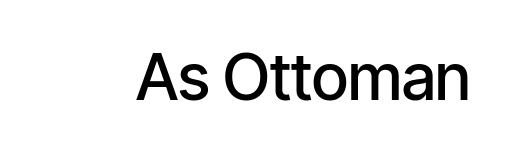
The type sits square on the baseline with zero lean. The face used here is proportionally spaced, like ordinary book or web type. Is the type bold? Partly — it's a semibold, heavier than regular but not fully bold. Standard letterfit; no display-style spreading of the glyphs.
